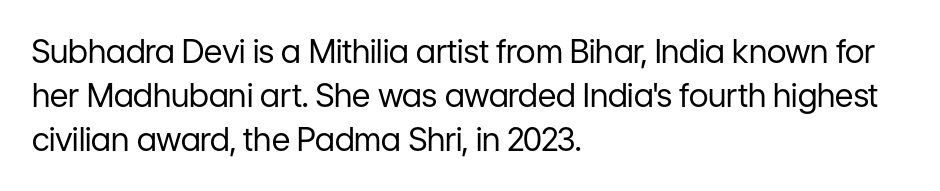
The image shows 32 px regular-weight sans-serif type, upright; set left-aligned, normal line spacing (1.37x), normal letter spacing, not underlined; low stroke contrast and a medium x-height.
